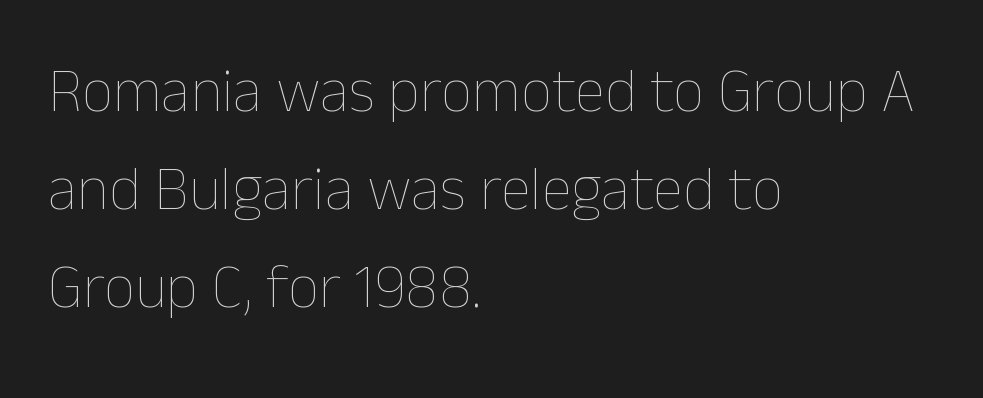
Q: Is the text bold? A: No.
Q: Is the text italic (slanted)? A: No, it is upright.
Q: Is the text underlined? A: No.
Q: How is the paragraph aligned? A: Left-aligned.
Q: Is the spacing between letters normal or unusually wide? A: Normal.
Q: Is the spacing between lines tight, normal or loose? A: Normal.
Q: Width (condensed, normal, or wide)? A: Normal.
Q: Stroke contrast? A: Low.
Q: x-height? A: Medium.
Q: Monospaced? A: No.
